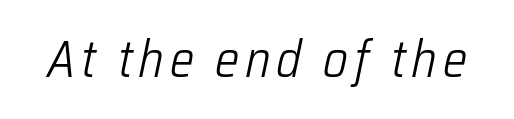
This sample has the flowing, uneven cadence of proportional lettering. This is not heavy type; no bold has been used. Words float on clear page, feet unadorned. Notice how the stems are inclined rather than vertical — that's the hallmark of italics.
